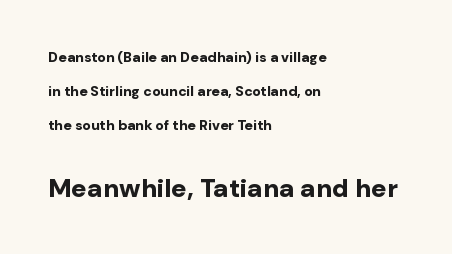
Q: Is the text bold? A: Yes.
Q: Is the text italic (slanted)? A: No, it is upright.
Q: Is the text underlined? A: No.
Q: How is the paragraph aligned? A: Left-aligned.
Q: Is the spacing between letters normal or unusually wide? A: Normal.
Q: Is the spacing between lines tight, normal or loose? A: Loose.
Q: Which block of text is set in a larger size, the first (top) or the second (bottom)? A: The second (bottom) one.
